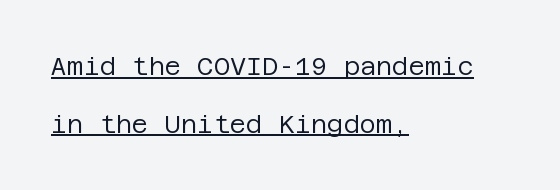
Whoever set this chose breathing room over compactness in the vertical rhythm. The text block is weighted toward the left margin, trailing off unevenly rightward. No italicization has been applied; the sample stays upright. Caption: standard tracking, unaltered.
